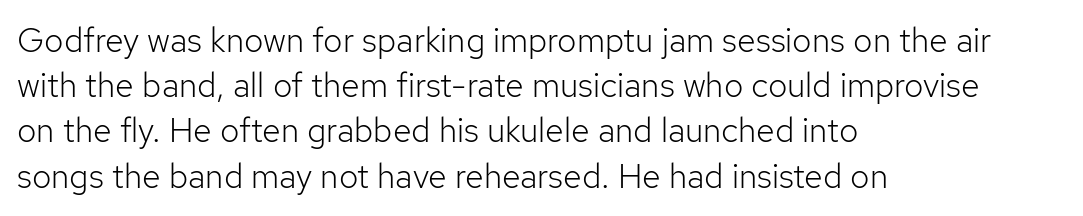
{"serif": "no", "italic": "no", "bold": "no", "weight": "light", "width": "normal", "stroke_contrast": "low", "x_height": "medium", "monospaced": "no", "underline": "no", "align": "left", "line_spacing": "normal", "line_spacing_ratio": 1.33, "letter_spacing": "normal", "letter_spacing_em": 0.0, "glyph_px": 34}
